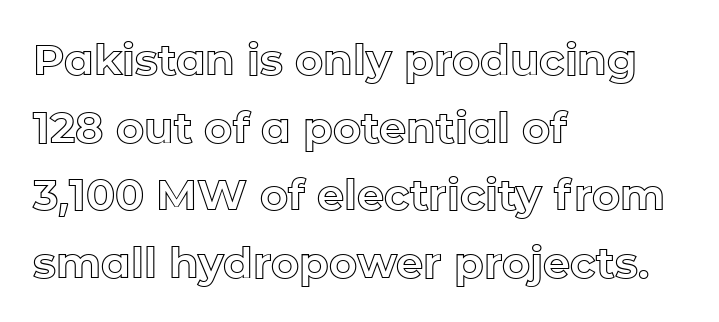
Q: Is the text italic (slanted)? A: No, it is upright.
Q: Is the text underlined? A: No.
Q: How is the paragraph aligned? A: Left-aligned.
Q: Is the spacing between letters normal or unusually wide? A: Normal.
Q: Is the spacing between lines tight, normal or loose? A: Normal.
Q: Width (condensed, normal, or wide)? A: Normal.
Q: x-height? A: Medium.
Q: Monospaced? A: No.
